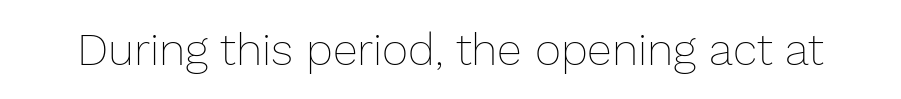
These lines are rendered in a variable-pitch font. Standard letterfit; no display-style spreading of the glyphs. Italic? Not at all — the glyphs are vertical. Bold? No — there's no thickening of the strokes. Any mark beneath the type? The region is blank.
